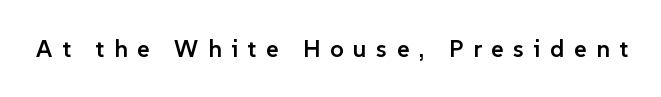
The image shows 24 px text type, upright; set unusually wide letter spacing (+0.4 em), not underlined.
